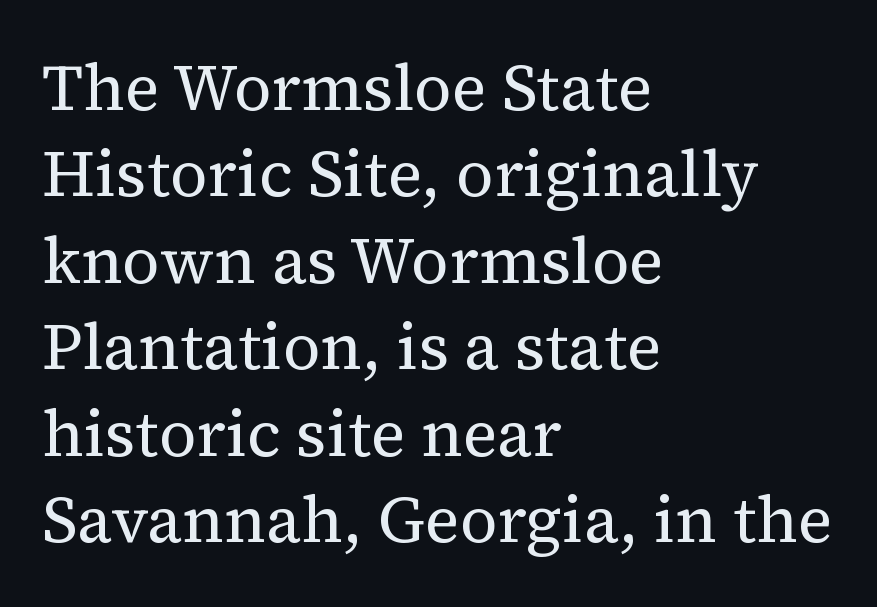
{"serif": "yes", "italic": "no", "bold": "no", "weight": "regular", "width": "normal", "stroke_contrast": "medium", "x_height": "medium", "monospaced": "no", "underline": "no", "align": "left", "line_spacing": "normal", "line_spacing_ratio": 1.33, "letter_spacing": "normal", "letter_spacing_em": 0.0, "glyph_px": 65}
